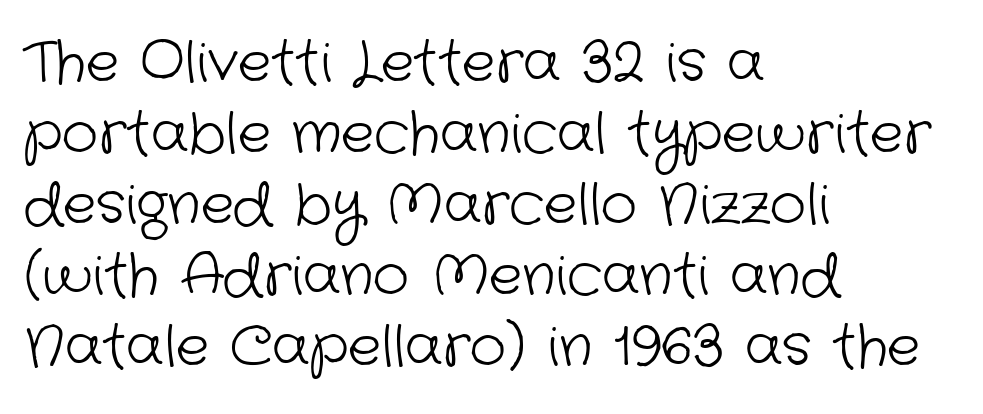
Spacing verdict: proportional, widths tailored to each character. Summary of vertical rhythm: regular, with standard interline spacing. Caption: standard tracking, unaltered. Casual observation: everything's shoved over to the left.
